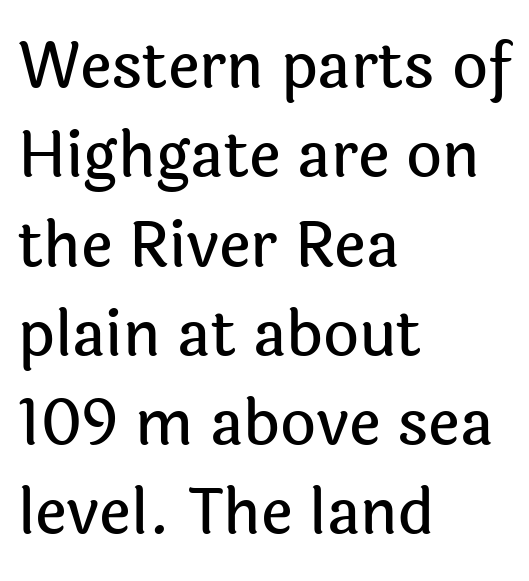
Q: Is the text italic (slanted)? A: No, it is upright.
Q: Is the typeface a serif or a sans-serif typeface? A: Sans-serif.
Q: Is the text underlined? A: No.
Q: How is the paragraph aligned? A: Left-aligned.
Q: Is the spacing between letters normal or unusually wide? A: Normal.
Q: Is the spacing between lines tight, normal or loose? A: Normal.
Q: Width (condensed, normal, or wide)? A: Normal.
Q: x-height? A: Medium.
Q: Monospaced? A: No.
